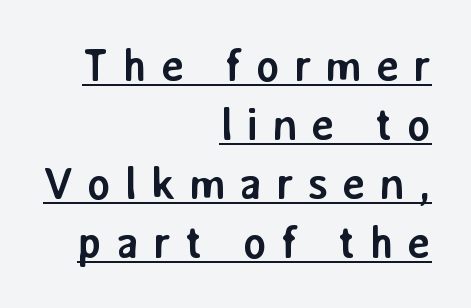
{"serif": "no", "italic": "no", "bold": "yes", "weight": "semibold", "width": "normal", "stroke_contrast": "low", "x_height": "medium", "monospaced": "no", "underline": "yes", "align": "right", "line_spacing": "normal", "line_spacing_ratio": 1.31, "letter_spacing": "wide", "letter_spacing_em": 0.3, "glyph_px": 45}
